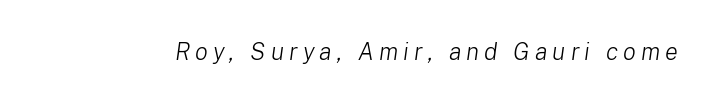
{"italic": "yes", "lean": "right", "slant_degrees": 8, "bold": "no", "underline": "no", "letter_spacing": "wide", "letter_spacing_em": 0.21, "glyph_px": 24}
